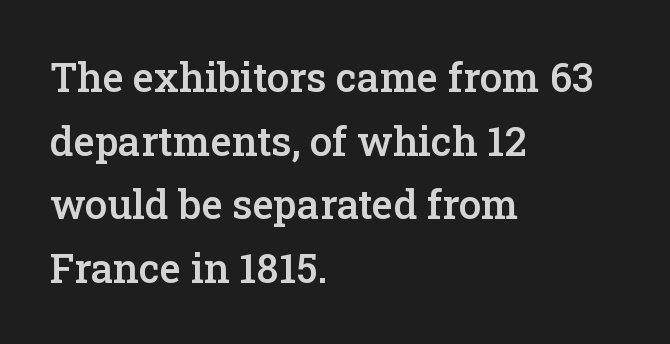
All the whitespace from short lines collects on the right. Words float on clear page, feet unadorned. The passage shown stacks its lines at a standard gap. The lettering stays uniformly vertical, giving the passage a roman look.
